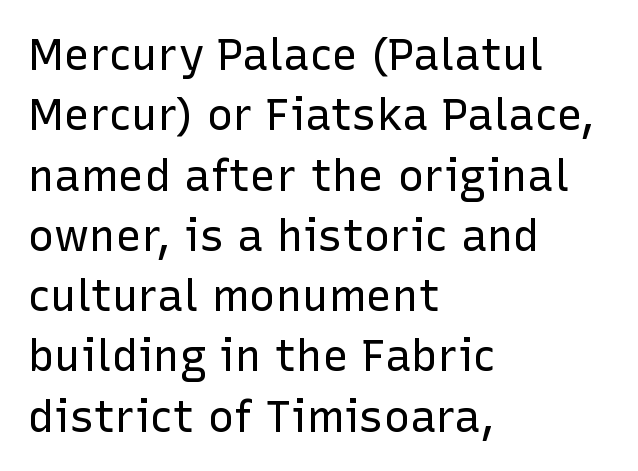
Q: Is the text bold? A: No.
Q: Is the text italic (slanted)? A: No, it is upright.
Q: Is the typeface a serif or a sans-serif typeface? A: Sans-serif.
Q: Is the text underlined? A: No.
Q: How is the paragraph aligned? A: Left-aligned.
Q: Is the spacing between letters normal or unusually wide? A: Normal.
Q: Is the spacing between lines tight, normal or loose? A: Normal.
Q: Width (condensed, normal, or wide)? A: Normal.
Q: Stroke contrast? A: Low.
Q: x-height? A: Medium.
Q: Monospaced? A: No.
